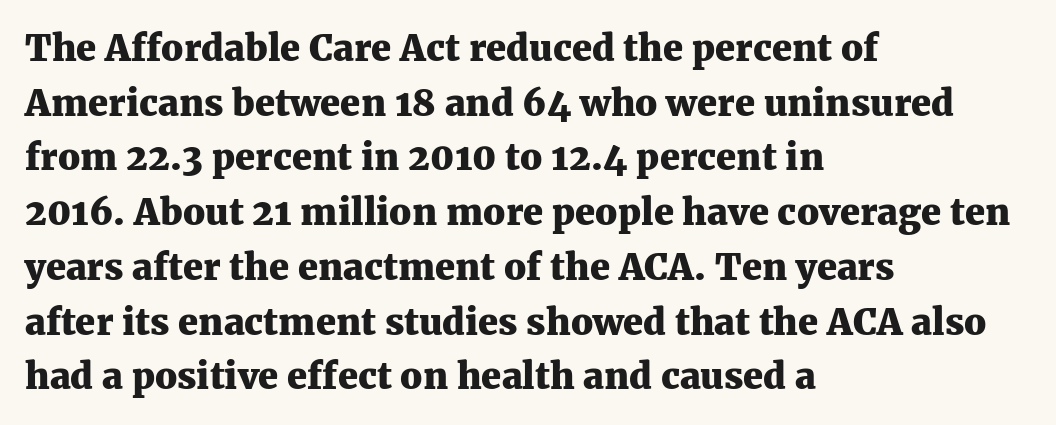
Q: Is the text bold? A: Yes.
Q: Is the text italic (slanted)? A: No, it is upright.
Q: Is the typeface a serif or a sans-serif typeface? A: Serif.
Q: Is the text underlined? A: No.
Q: How is the paragraph aligned? A: Left-aligned.
Q: Is the spacing between letters normal or unusually wide? A: Normal.
Q: Is the spacing between lines tight, normal or loose? A: Normal.
Q: Width (condensed, normal, or wide)? A: Normal.
Q: Stroke contrast? A: Medium.
Q: x-height? A: Medium.
Q: Monospaced? A: No.
